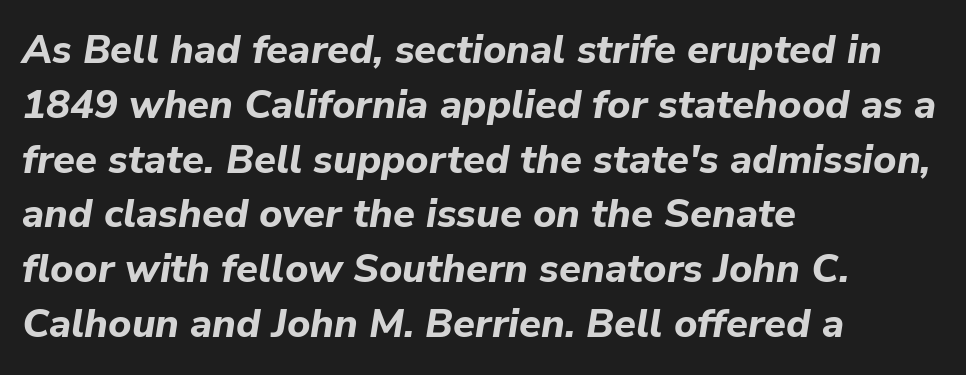
{"italic": "yes", "lean": "right", "slant_degrees": 9, "bold": "yes", "weight": "bold", "width": "normal", "stroke_contrast": "low", "x_height": "medium", "monospaced": "no", "underline": "no", "align": "left", "line_spacing": "normal", "line_spacing_ratio": 1.37, "letter_spacing": "normal", "letter_spacing_em": 0.0, "glyph_px": 40}
